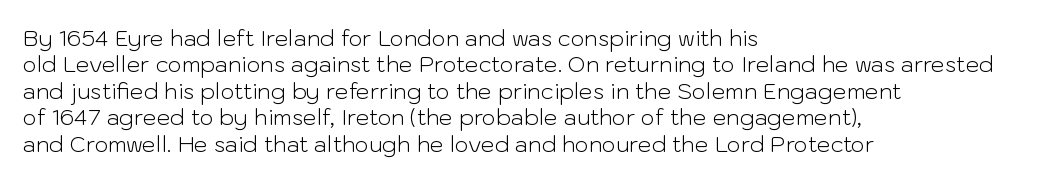
The image shows 22 px text type, upright; set left-aligned, line spacing 1.2x, normal letter spacing, not underlined.
